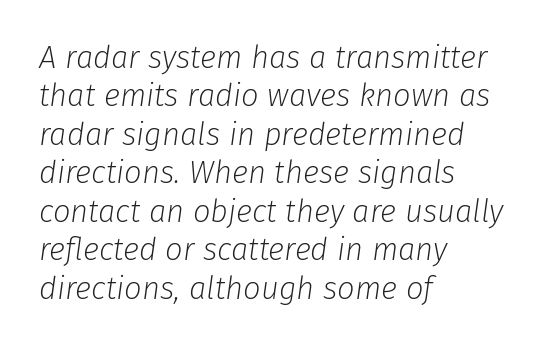
The image shows 31 px light type, italic (leaning right); set left-aligned, line spacing 1.24x, normal letter spacing, not underlined; low stroke contrast and a medium x-height.
